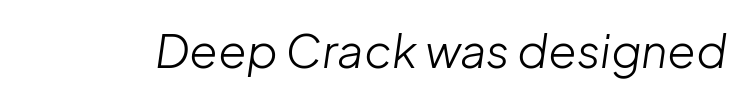
Summary of weight: not heavy and not bold. Looks like regular typesetting: each glyph gets only the width it needs. Characters are canted at an angle relative to the baseline's perpendicular. Check under the words: just untouched page. The type is set solid horizontally, with unmodified tracking.
